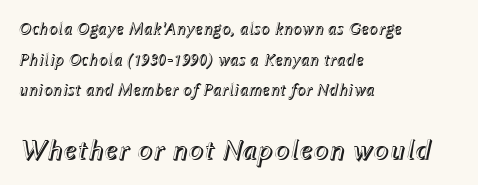
There is no visible air inserted between adjacent glyphs. The following chunk of copy outweighs the initial chunk in type size. Think of a printed novel: that variable character pitch is what you see here. These lines were composed using italics. Descenders hang freely into open space. The paragraph shown leans on its left margin.
